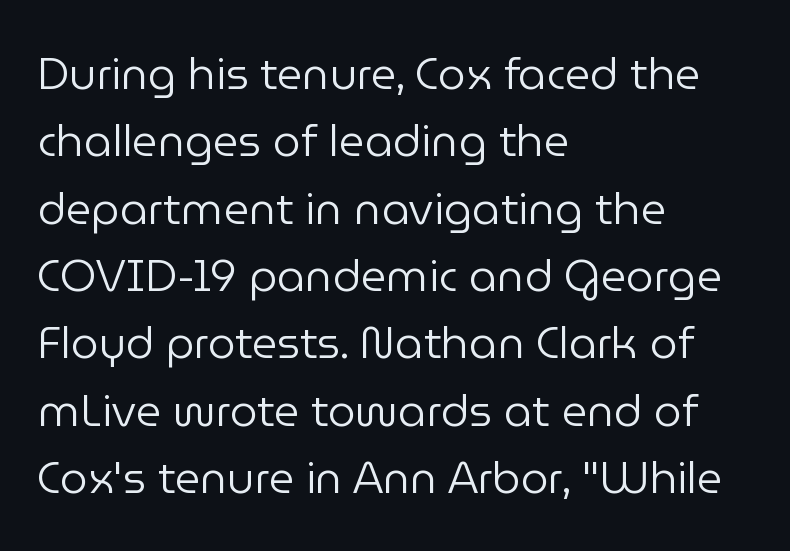
The image shows 44 px regular-weight sans-serif type, upright; set left-aligned, normal line spacing (1.53x), normal letter spacing, not underlined; low stroke contrast and a medium x-height.
